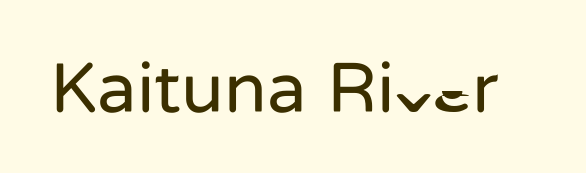
Compared with a typical body face, this is equally light or lighter still. This sample has the flowing, uneven cadence of proportional lettering. No italicization has been applied; the sample stays upright. Letterform terminals end flat and unadorned throughout the passage. The foot of each line stays bare and open.
